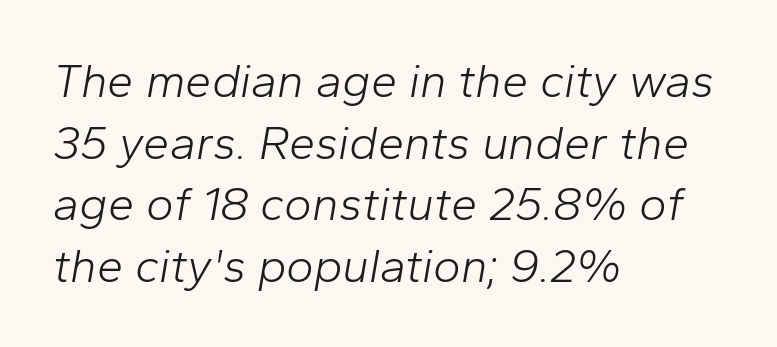
The image shows 47 px light type, italic (leaning right); set left-aligned, normal line spacing (1.31x), normal letter spacing, not underlined; low stroke contrast and a medium x-height.
